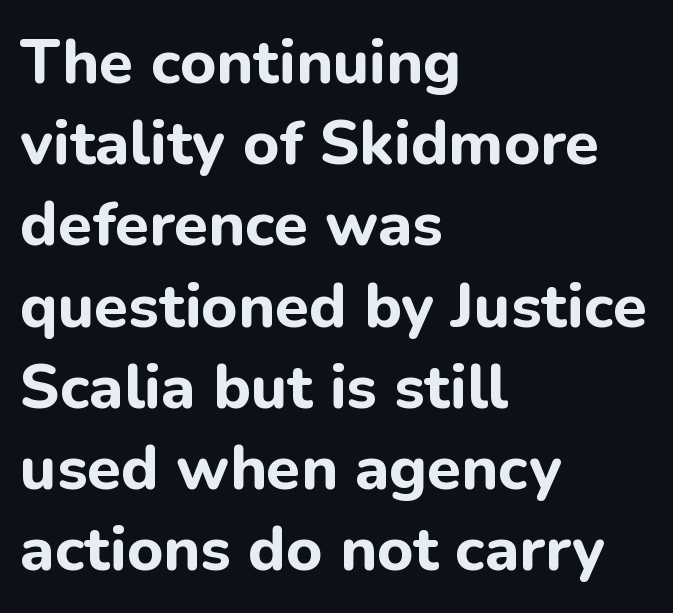
The image shows 62 px bold sans-serif type, upright; set left-aligned, normal line spacing (1.31x), normal letter spacing, not underlined; low stroke contrast and a medium x-height.
